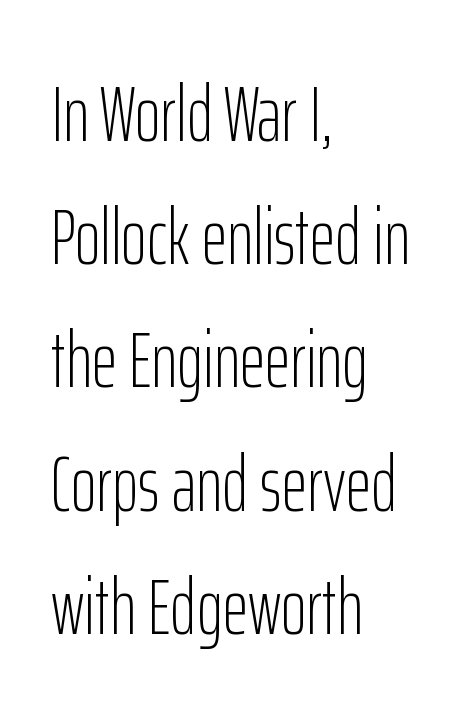
{"serif": "no", "italic": "no", "bold": "no", "weight": "light", "width": "condensed", "stroke_contrast": "low", "x_height": "medium", "monospaced": "no", "underline": "no", "align": "left", "line_spacing": "normal", "line_spacing_ratio": 1.56, "letter_spacing": "normal", "letter_spacing_em": 0.0, "glyph_px": 79}
